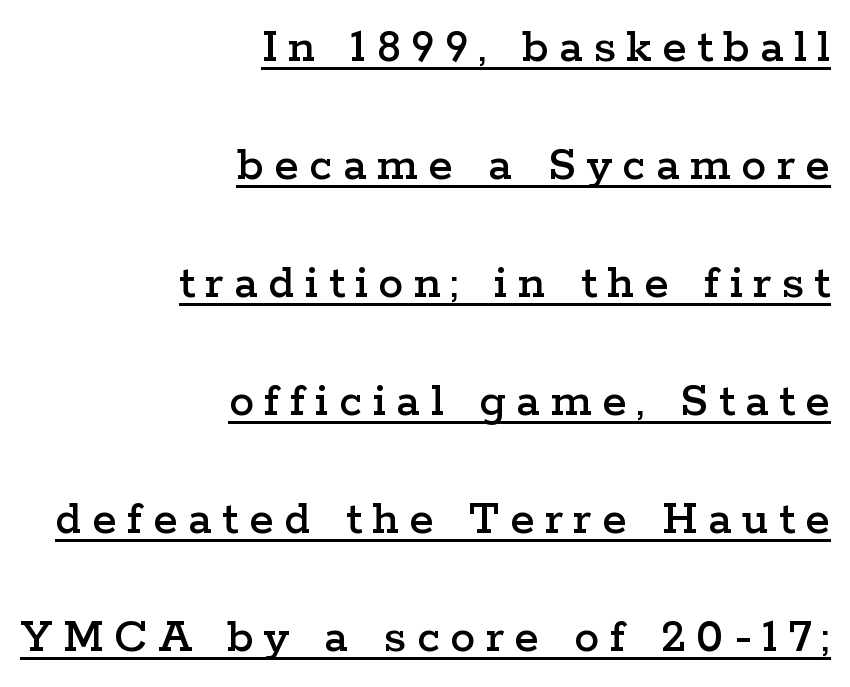
The image shows 50 px wide serif type, upright; set right-aligned, loose line spacing (2.36x), unusually wide letter spacing (+0.21 em), underlined; low stroke contrast and a medium x-height.
